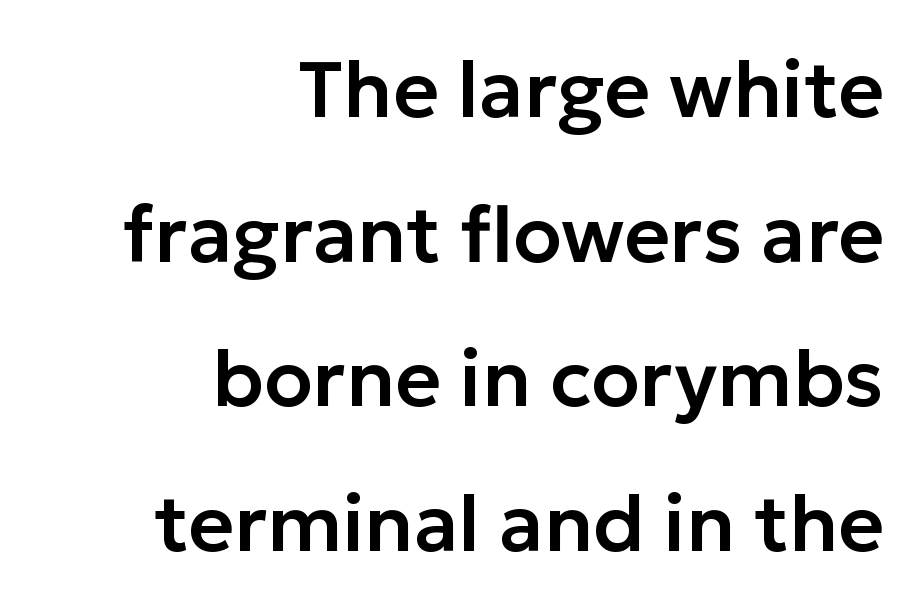
{"serif": "no", "italic": "no", "width": "normal", "stroke_contrast": "low", "x_height": "medium", "monospaced": "no", "underline": "no", "align": "right", "line_spacing_ratio": 1.83, "letter_spacing": "normal", "letter_spacing_em": 0.0, "glyph_px": 79}
